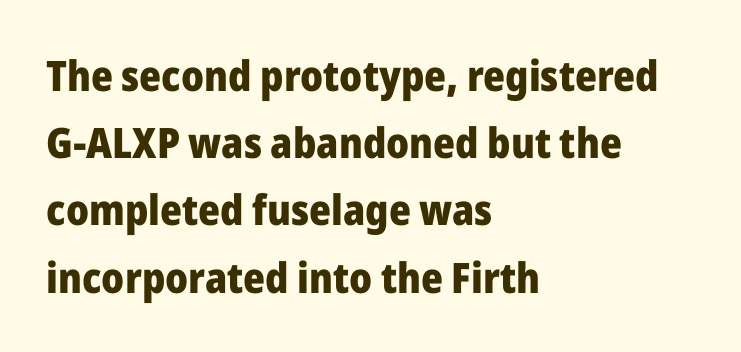
Q: Is the text bold? A: Yes.
Q: Is the text italic (slanted)? A: No, it is upright.
Q: Is the typeface a serif or a sans-serif typeface? A: Sans-serif.
Q: Is the text underlined? A: No.
Q: How is the paragraph aligned? A: Left-aligned.
Q: Is the spacing between letters normal or unusually wide? A: Normal.
Q: Is the spacing between lines tight, normal or loose? A: Normal.
Q: Width (condensed, normal, or wide)? A: Normal.
Q: Stroke contrast? A: Low.
Q: x-height? A: Medium.
Q: Monospaced? A: No.
